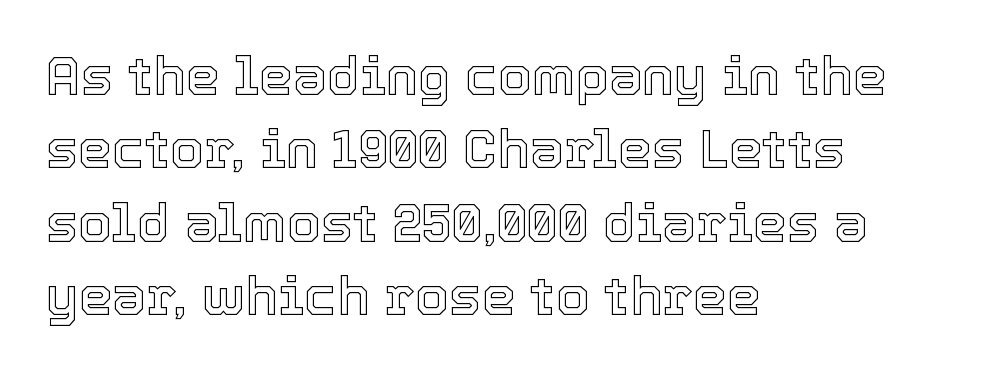
How would I describe the line gaps? Plain and ordinary. The rendering uses natural spacing where letterforms have individual widths. The horizontal fit of the characters is conventional and even. Beneath every word, the page is bare.
